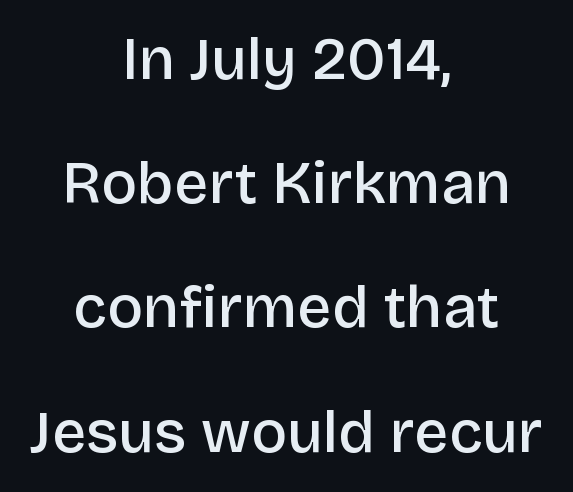
{"serif": "no", "italic": "no", "bold": "semi", "weight": "semibold", "width": "normal", "stroke_contrast": "low", "x_height": "large", "monospaced": "no", "underline": "no", "align": "center", "line_spacing": "loose", "line_spacing_ratio": 2.07, "letter_spacing": "normal", "letter_spacing_em": 0.0, "glyph_px": 60}
